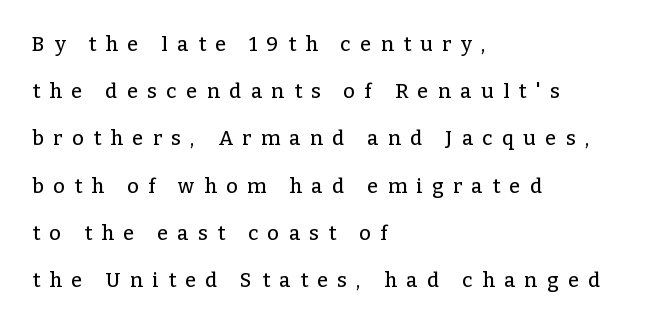
Q: Is the text italic (slanted)? A: No, it is upright.
Q: Is the text underlined? A: No.
Q: How is the paragraph aligned? A: Left-aligned.
Q: Is the spacing between letters normal or unusually wide? A: Unusually wide.
Q: Is the spacing between lines tight, normal or loose? A: Loose.
